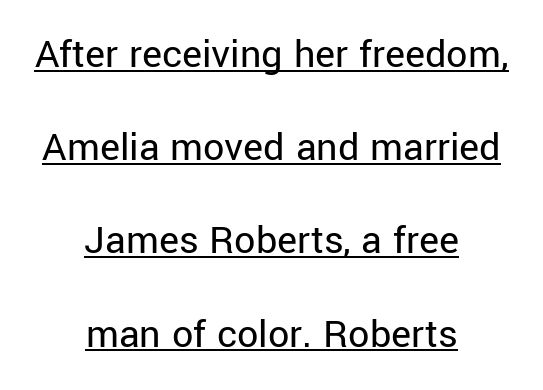
Q: Is the text bold? A: No.
Q: Is the text italic (slanted)? A: No, it is upright.
Q: Is the typeface a serif or a sans-serif typeface? A: Sans-serif.
Q: Is the text underlined? A: Yes.
Q: How is the paragraph aligned? A: Centered.
Q: Is the spacing between letters normal or unusually wide? A: Normal.
Q: Is the spacing between lines tight, normal or loose? A: Loose.
Q: Width (condensed, normal, or wide)? A: Normal.
Q: Stroke contrast? A: Low.
Q: x-height? A: Medium.
Q: Monospaced? A: No.
